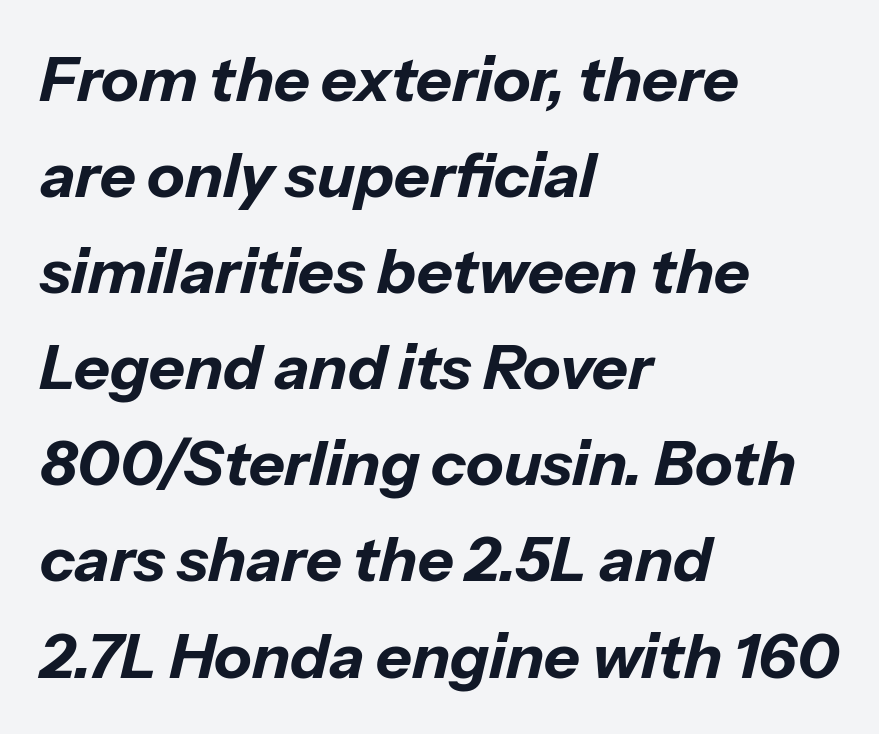
Quick note: italic. Heft: maximum for text — a bold. Proportional: the letters do not fall into vertical columns. The typesetter chose a ragged-right arrangement here. Any mark beneath the type? The region is blank.
